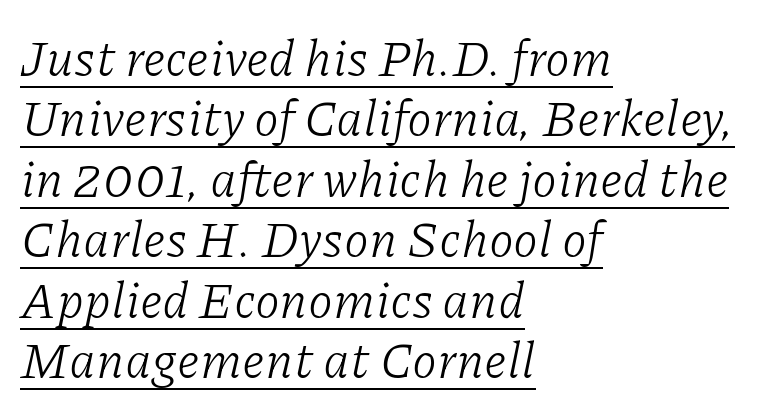
The font sits on the lighter half of the weight spectrum, regular included. Think of a printed novel: that variable character pitch is what you see here. The text block is weighted toward the left margin, trailing off unevenly rightward. The lettering is marked with a stroke running underneath it. Serifs: yes, visible at the terminals of the letterforms.
